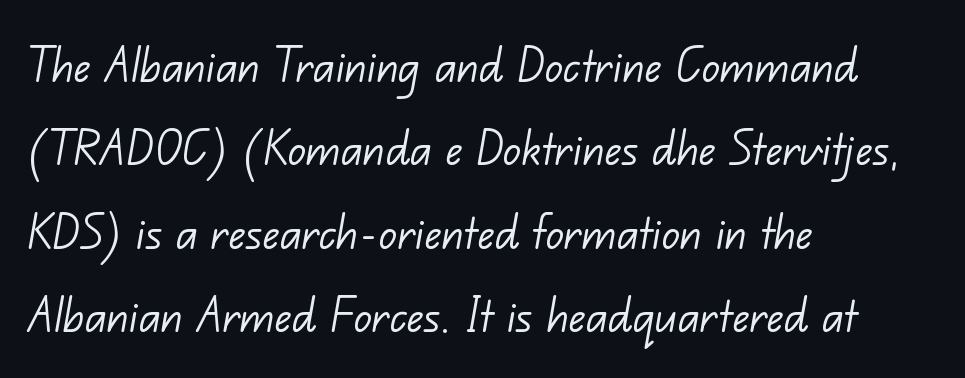
Q: Is the text bold? A: No.
Q: Is the typeface a serif or a sans-serif typeface? A: Sans-serif.
Q: Is the text underlined? A: No.
Q: How is the paragraph aligned? A: Left-aligned.
Q: Is the spacing between letters normal or unusually wide? A: Normal.
Q: Is the spacing between lines tight, normal or loose? A: Normal.
Q: Width (condensed, normal, or wide)? A: Normal.
Q: Stroke contrast? A: Low.
Q: x-height? A: Small.
Q: Monospaced? A: No.
